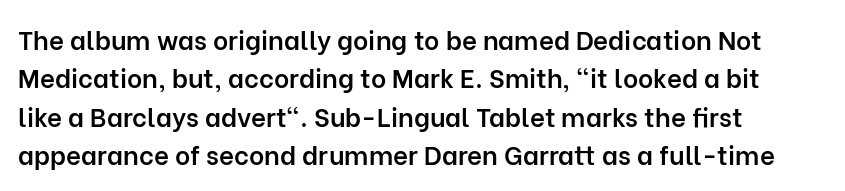
Q: Is the text bold? A: Semi-bold.
Q: Is the text italic (slanted)? A: No, it is upright.
Q: Is the text underlined? A: No.
Q: How is the paragraph aligned? A: Left-aligned.
Q: Is the spacing between letters normal or unusually wide? A: Normal.
Q: Is the spacing between lines tight, normal or loose? A: Normal.
